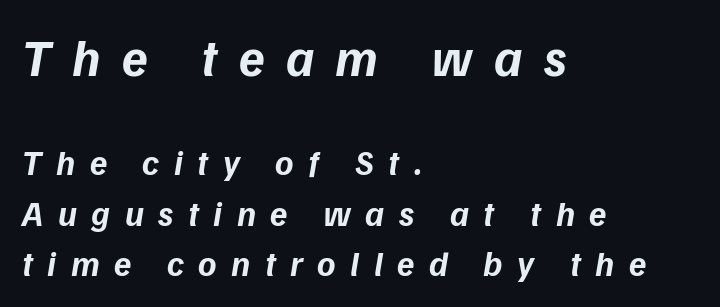
{"serif": "no", "bold": "yes", "weight": "bold", "width": "normal", "stroke_contrast": "low", "x_height": "medium", "monospaced": "no", "underline": "no", "align": "left", "line_spacing": "normal", "line_spacing_ratio": 1.45, "letter_spacing": "wide", "letter_spacing_em": 0.41, "larger_block": "first", "size_ratio": 1.49, "glyph_px": 52}
